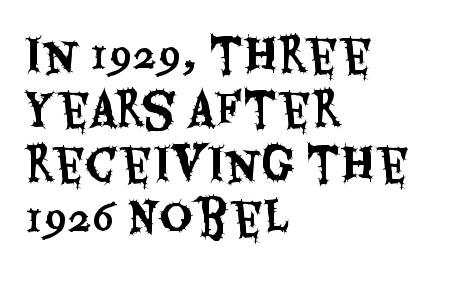
Q: Is the text italic (slanted)? A: No, it is upright.
Q: Is the typeface a serif or a sans-serif typeface? A: Sans-serif.
Q: Is the text underlined? A: No.
Q: How is the paragraph aligned? A: Left-aligned.
Q: Is the spacing between letters normal or unusually wide? A: Normal.
Q: Width (condensed, normal, or wide)? A: Condensed.
Q: Stroke contrast? A: Medium.
Q: x-height? A: Large.
Q: Monospaced? A: No.
